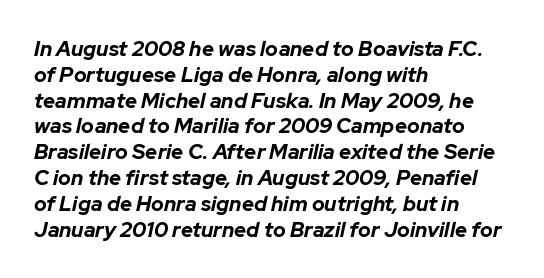
{"italic": "yes", "lean": "right", "slant_degrees": 12, "bold": "yes", "underline": "no", "align": "left", "line_spacing_ratio": 1.23, "letter_spacing": "normal", "letter_spacing_em": 0.0, "glyph_px": 21}
